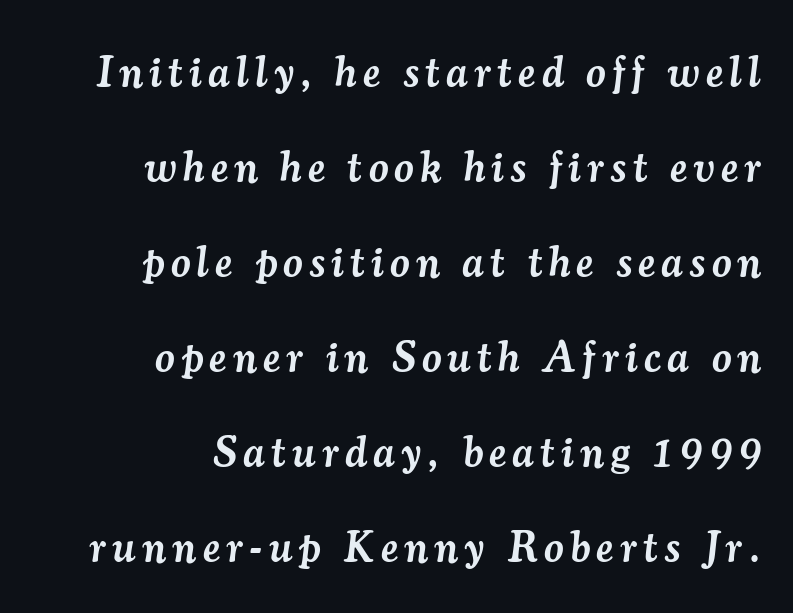
{"serif": "yes", "italic": "yes", "lean": "right", "slant_degrees": 7, "bold": "semi", "weight": "semibold", "width": "normal", "stroke_contrast": "medium", "x_height": "small", "monospaced": "no", "underline": "no", "align": "right", "line_spacing": "loose", "line_spacing_ratio": 2.21, "glyph_px": 43}
